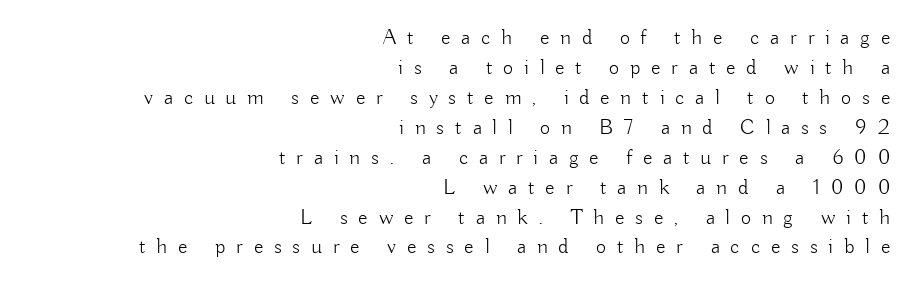
{"italic": "no", "bold": "no", "underline": "no", "align": "right", "line_spacing": "normal", "line_spacing_ratio": 1.36, "letter_spacing": "wide", "letter_spacing_em": 0.49, "glyph_px": 22}
